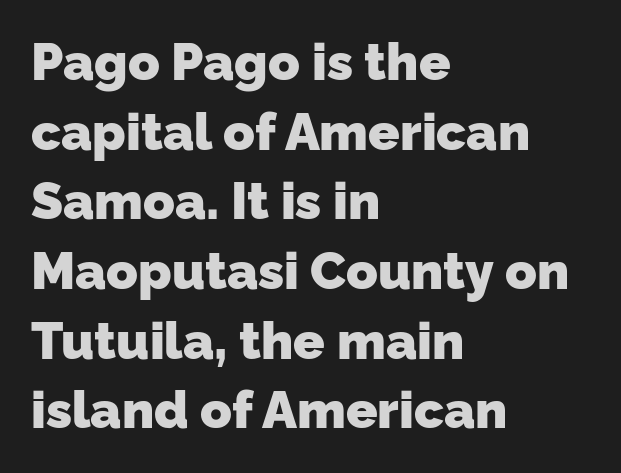
The rendering uses natural spacing where letterforms have individual widths. Descenders are the only things crossing below the line. The type family on display is of the sans-serif kind. Is the letter spacing exaggerated? No — it looks like the ordinary default. Caption: multi-line text, flush left, ragged right.
